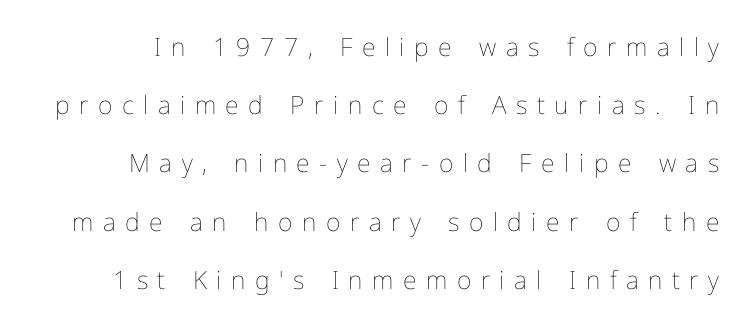
Q: Is the text bold? A: No.
Q: Is the text italic (slanted)? A: No, it is upright.
Q: Is the text underlined? A: No.
Q: How is the paragraph aligned? A: Right-aligned.
Q: Is the spacing between letters normal or unusually wide? A: Unusually wide.
Q: Is the spacing between lines tight, normal or loose? A: Loose.
